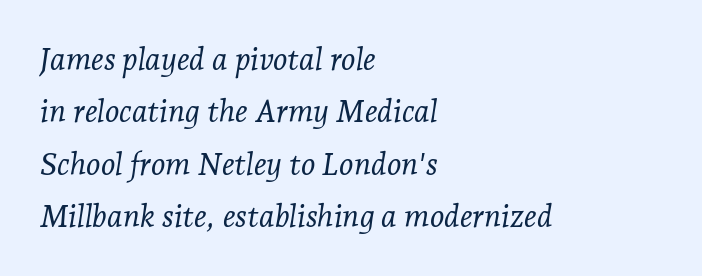
All the whitespace from short lines collects on the right. The strokes carry an ordinary text weight at most. Each row of text sits above clean, open space. Quick note: italic. The text was rendered using a seriffed face with decorative stroke endings.
